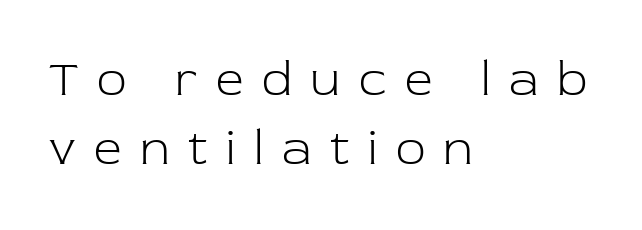
The paragraph has a hard left edge and a soft right edge. Italic: no, the glyphs are upright roman. You could not count columns in this text — the font is proportionally spaced. Stroke terminals: seriffed.
